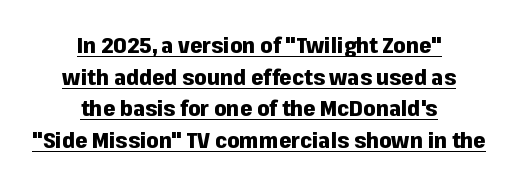
The image shows 22 px bold type, upright; set centered, normal line spacing (1.44x), normal letter spacing, underlined.
